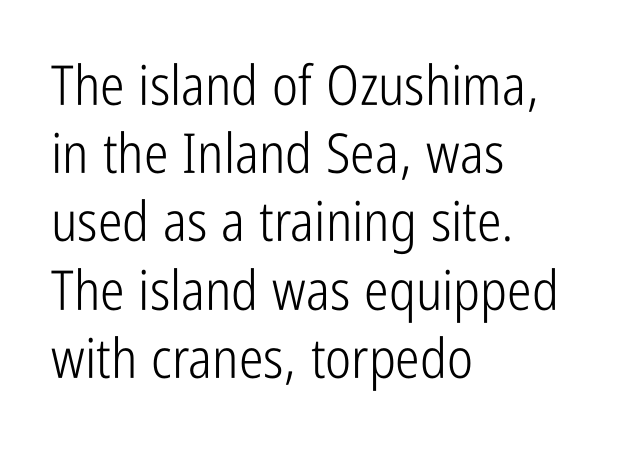
{"serif": "no", "italic": "no", "bold": "no", "weight": "light", "width": "condensed", "stroke_contrast": "low", "x_height": "medium", "monospaced": "no", "underline": "no", "align": "left", "line_spacing_ratio": 1.24, "letter_spacing": "normal", "letter_spacing_em": 0.0, "glyph_px": 55}
